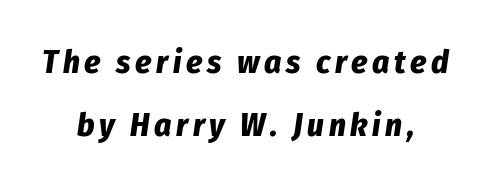
Each row of text sits above clean, open space. Proportional: the letters do not fall into vertical columns. Quick note: italic. The passage is arranged like a title page — every line centered. Summary of weight: heavy, a full bold.
